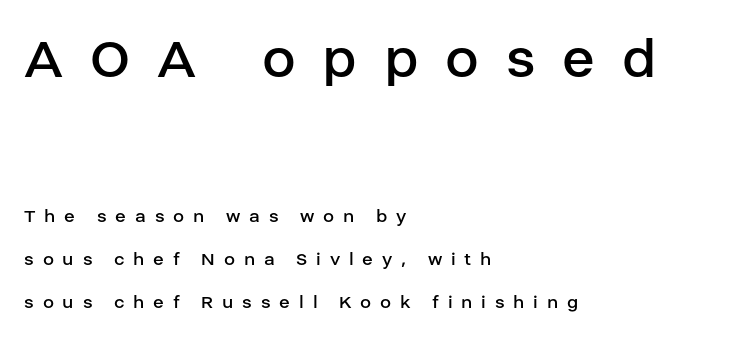
The image shows 61 px regular-weight sans-serif type, upright; set left-aligned, loose line spacing (2.16x), unusually wide letter spacing (+0.44 em), not underlined; the first (top) block is 3.05x larger; low stroke contrast and a large x-height.
